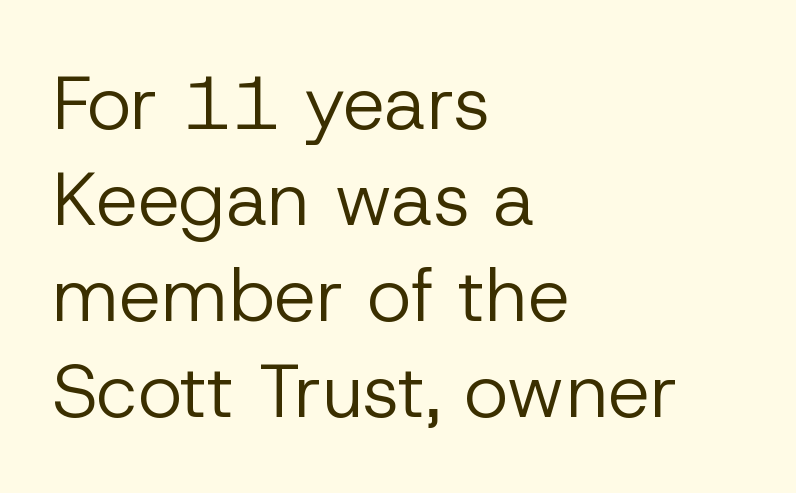
The image shows 75 px regular-weight sans-serif type, upright; set left-aligned, normal line spacing (1.28x), normal letter spacing, not underlined; low stroke contrast and a medium x-height.
